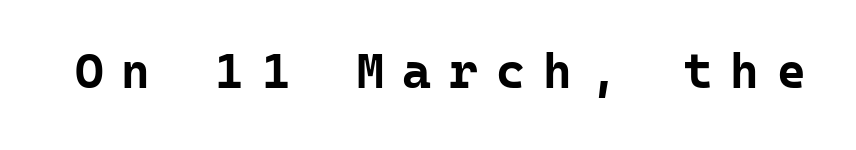
{"serif": "no", "italic": "no", "bold": "yes", "weight": "bold", "width": "normal", "stroke_contrast": "low", "x_height": "medium", "monospaced": "yes", "underline": "no", "letter_spacing": "wide", "letter_spacing_em": 0.37, "glyph_px": 49}
